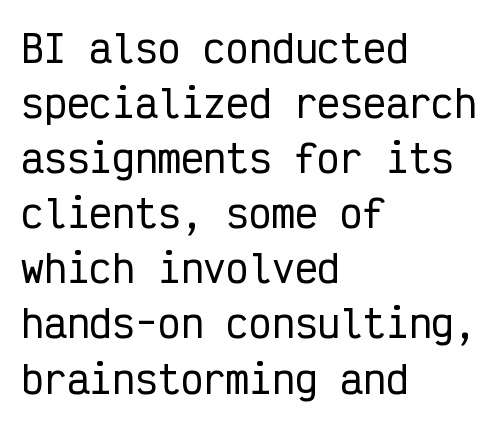
The image shows 38 px condensed sans-serif type, upright, monospaced; set left-aligned, normal line spacing (1.45x), normal letter spacing, not underlined; low stroke contrast and a medium x-height.
